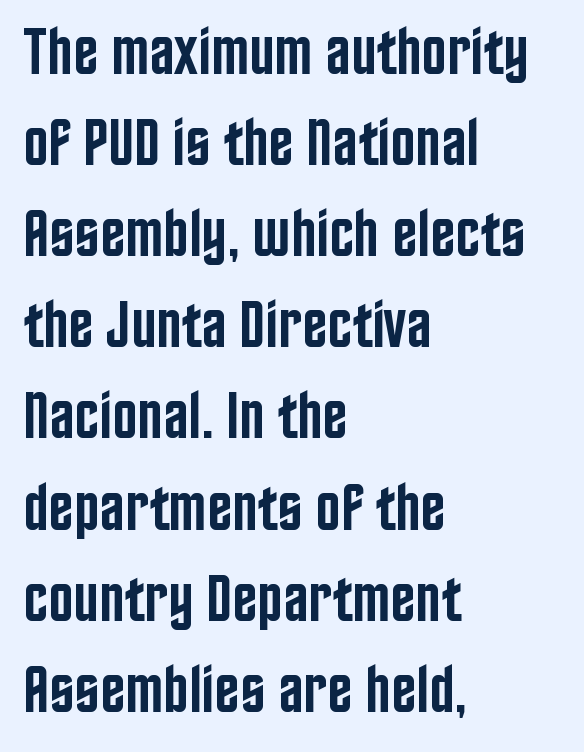
The image shows 67 px semibold, condensed sans-serif type, upright; set left-aligned, normal line spacing (1.36x), normal letter spacing, not underlined; low stroke contrast and a large x-height.
